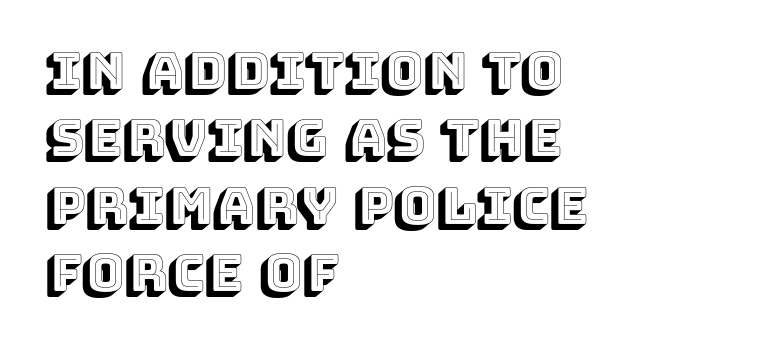
Q: Is the text italic (slanted)? A: No, it is upright.
Q: Is the text underlined? A: No.
Q: How is the paragraph aligned? A: Left-aligned.
Q: Is the spacing between letters normal or unusually wide? A: Normal.
Q: Is the spacing between lines tight, normal or loose? A: Normal.
Q: Width (condensed, normal, or wide)? A: Normal.
Q: x-height? A: Large.
Q: Monospaced? A: No.
